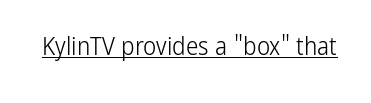
The letterforms sit at book weight or below. Posture: upright roman. Here the glyphs are tracked normally, forming tight word shapes. The words here are underlined.
